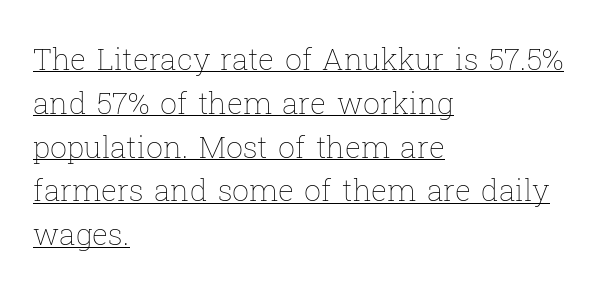
The image shows 30 px thin type, upright; set left-aligned, normal line spacing (1.46x), normal letter spacing, underlined; low stroke contrast and a medium x-height.
